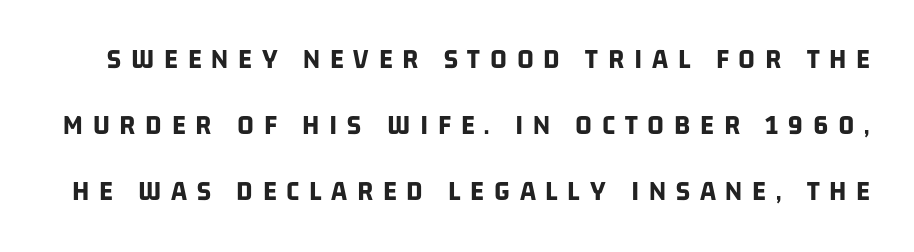
Q: Is the text bold? A: Yes.
Q: Is the typeface a serif or a sans-serif typeface? A: Sans-serif.
Q: Is the text underlined? A: No.
Q: Is the spacing between letters normal or unusually wide? A: Unusually wide.
Q: Is the spacing between lines tight, normal or loose? A: Loose.
Q: Width (condensed, normal, or wide)? A: Condensed.
Q: Stroke contrast? A: Low.
Q: x-height? A: Large.
Q: Monospaced? A: No.
